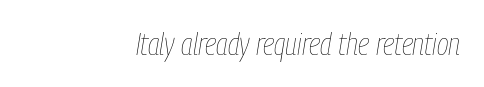
Weight: not bold — regular or lighter. Horizontally, the lines are justified to the trailing edge only. There's an unmistakable incline to the writing here. Nothing unusual about the tracking: characters are spaced as the font intends. Words float on clear page, feet unadorned.
